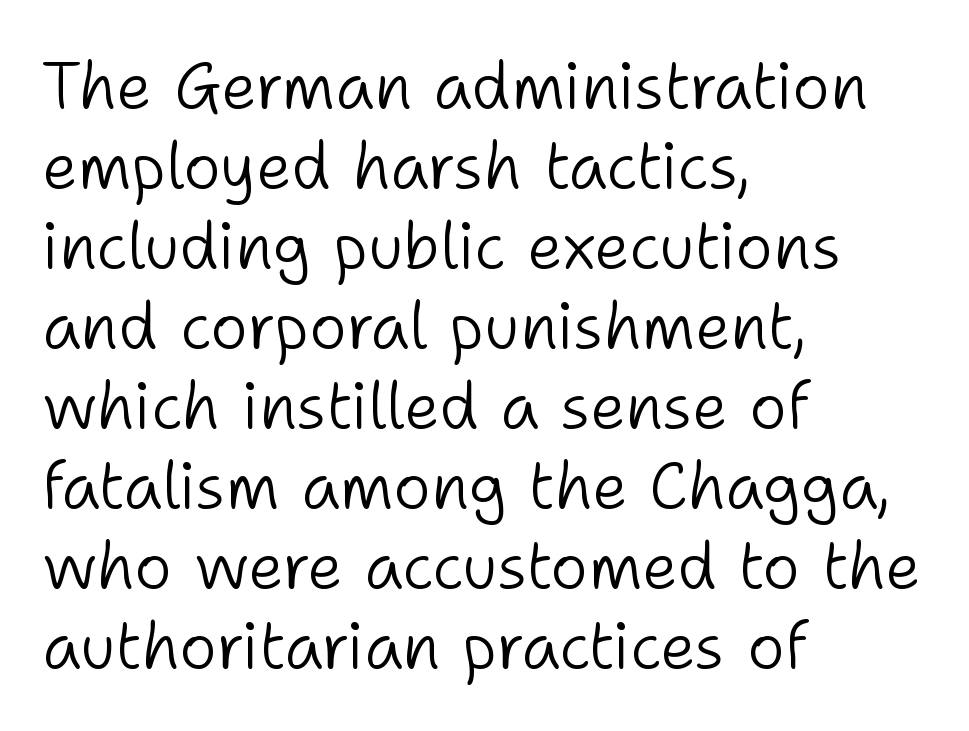
You can tell it's not italic because the verticals are truly vertical. Do the characters align in a grid? No, the font is proportional. This sample uses plain, unmodified letter spacing. The zone under the glyphs is completely vacant.
